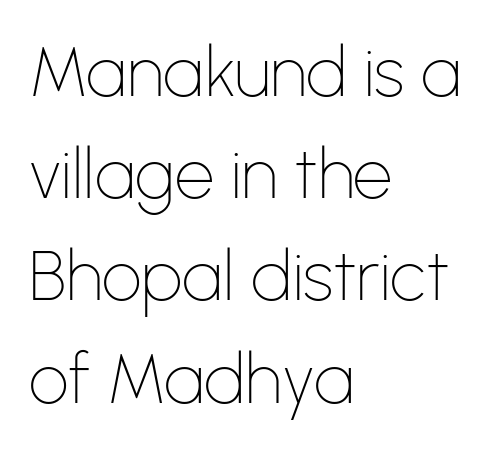
{"serif": "no", "italic": "no", "bold": "no", "weight": "thin", "width": "normal", "stroke_contrast": "low", "x_height": "medium", "monospaced": "no", "underline": "no", "align": "left", "line_spacing": "normal", "line_spacing_ratio": 1.46, "letter_spacing": "normal", "letter_spacing_em": 0.0, "glyph_px": 70}
